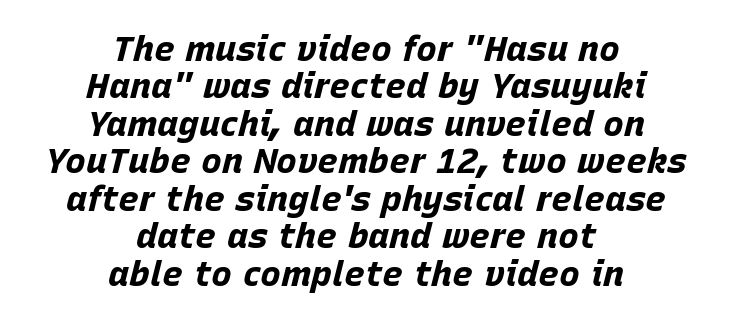
The image shows 35 px bold type, italic (leaning right); set centered, tight line spacing (1.07x), normal letter spacing, not underlined; low stroke contrast and a large x-height.
